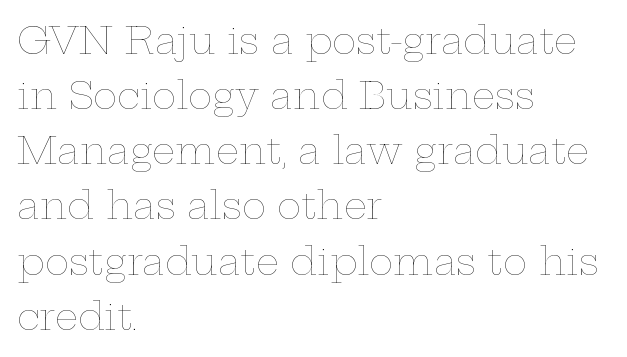
The type is set solid horizontally, with unmodified tracking. This is the regular roman posture of the typeface. On a weight scale, this lands at 450 or below. You could not count columns in this text — the font is proportionally spaced. Each line starts at the same left margin while the right side varies. Notice how descenders clear the ascenders below comfortably — that's standard leading.
